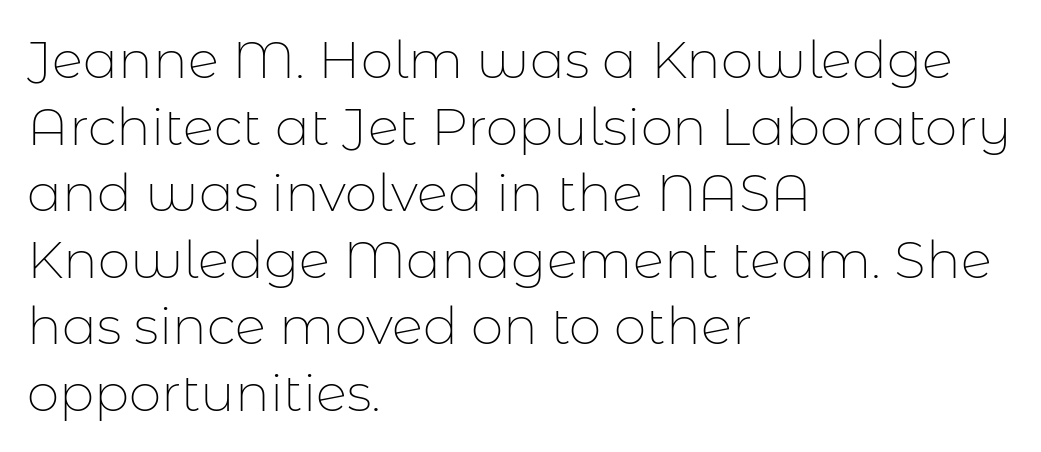
The block of text has a typical density, with ordinary space between rows. Do the letters lean? They stand straight. Look at the bottom of the vertical strokes: they stop flat, with no serifs. Caption: face not bold, strokes unweighted.
